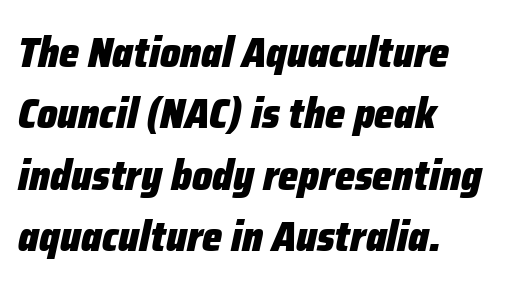
Short note: letters normally spaced. One-word summary of the alignment: left. The vertical gap from one line to the next is medium. Heft: maximum for text — a bold.
